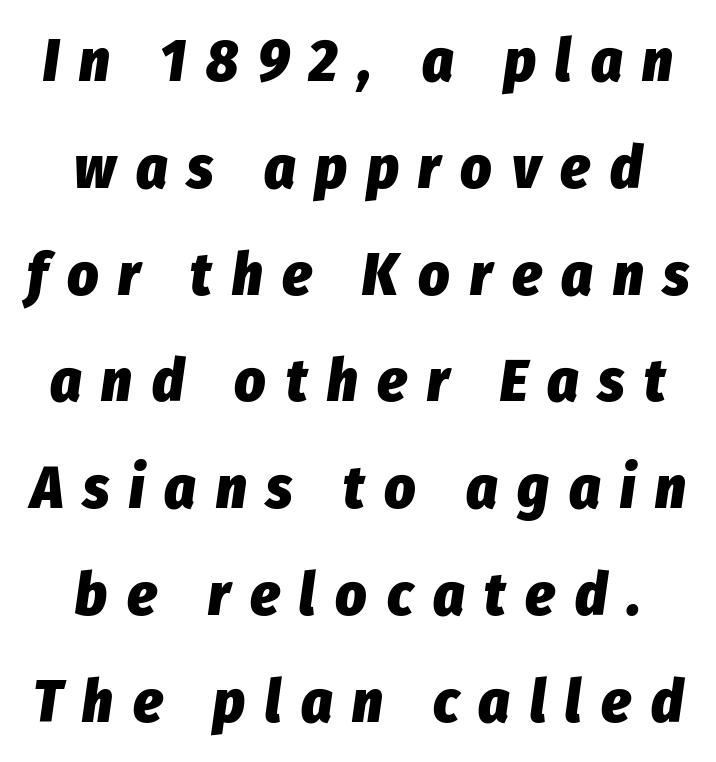
The image shows 60 px heavy, condensed type, italic (leaning right); set centered, line spacing 1.78x, unusually wide letter spacing (+0.33 em), not underlined; low stroke contrast and a medium x-height.
